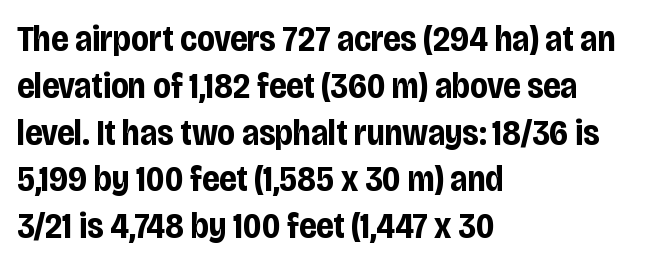
Each letter's strokes conclude bluntly, with no projecting serifs. Caption: standard tracking, unaltered. Strong, thick strokes mark this as bold type. Underlining? Definitely not there. You could not count columns in this text — the font is proportionally spaced.
